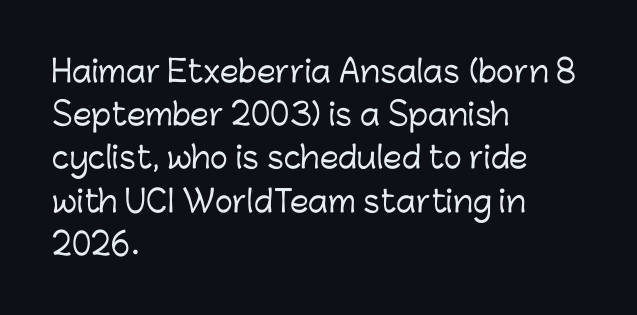
The image shows 30 px sans-serif type, upright; set left-aligned, normal line spacing (1.44x), normal letter spacing, not underlined; low stroke contrast and a medium x-height.
